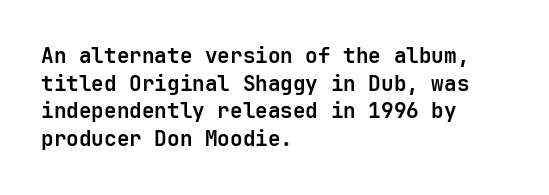
The image shows 21 px bold type, upright; set left-aligned, normal line spacing (1.32x), normal letter spacing, not underlined.
